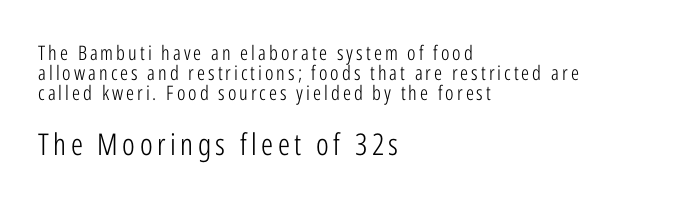
Q: Is the text bold? A: No.
Q: Is the text italic (slanted)? A: No, it is upright.
Q: Is the typeface a serif or a sans-serif typeface? A: Sans-serif.
Q: Is the text underlined? A: No.
Q: How is the paragraph aligned? A: Left-aligned.
Q: Is the spacing between lines tight, normal or loose? A: Tight.
Q: Which block of text is set in a larger size, the first (top) or the second (bottom)? A: The second (bottom) one.
Q: Width (condensed, normal, or wide)? A: Condensed.
Q: Stroke contrast? A: Low.
Q: x-height? A: Medium.
Q: Monospaced? A: No.
